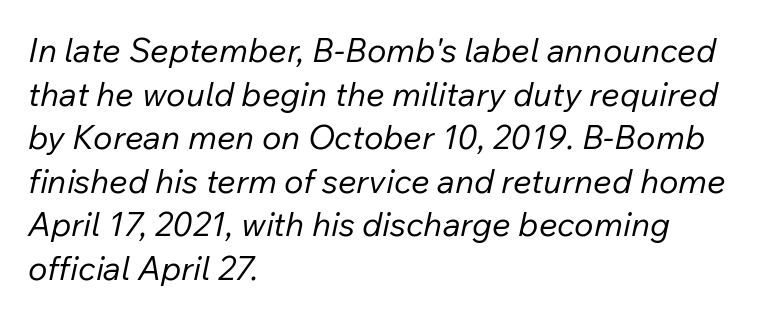
Italic? Definitely — the glyphs are oblique. A light-to-regular cut is what we see here. Each row of text sits above clean, open space. Layout note: lines flush left. Look at the tracking — it's just the regular setting, nothing added.
